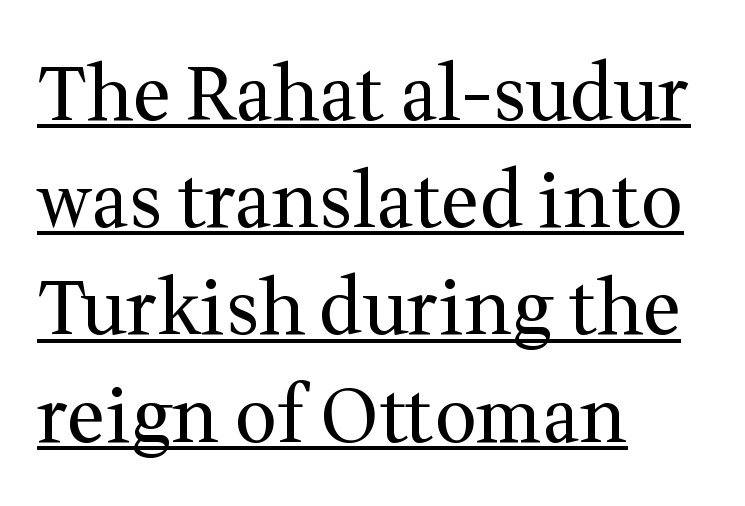
{"serif": "yes", "italic": "no", "bold": "no", "weight": "regular", "width": "normal", "stroke_contrast": "medium", "x_height": "medium", "monospaced": "no", "underline": "yes", "align": "left", "line_spacing": "normal", "line_spacing_ratio": 1.43, "letter_spacing": "normal", "letter_spacing_em": 0.0, "glyph_px": 75}
